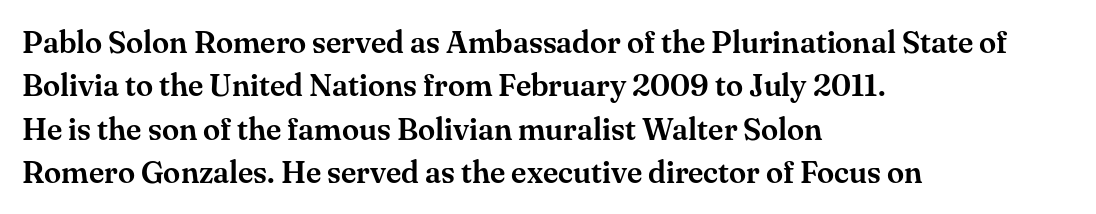
{"serif": "yes", "italic": "no", "width": "normal", "stroke_contrast": "medium", "x_height": "small", "monospaced": "no", "underline": "no", "align": "left", "line_spacing": "normal", "line_spacing_ratio": 1.4, "letter_spacing": "normal", "letter_spacing_em": 0.0, "glyph_px": 31}
